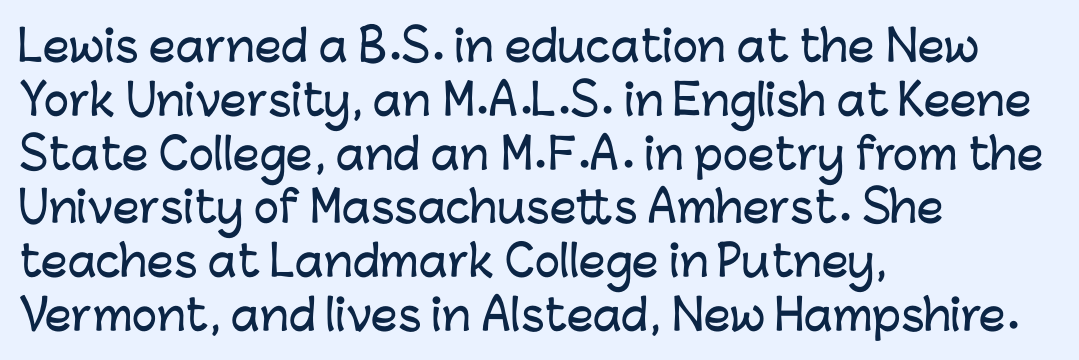
Q: Is the text italic (slanted)? A: No, it is upright.
Q: Is the typeface a serif or a sans-serif typeface? A: Sans-serif.
Q: Is the text underlined? A: No.
Q: How is the paragraph aligned? A: Left-aligned.
Q: Is the spacing between letters normal or unusually wide? A: Normal.
Q: Is the spacing between lines tight, normal or loose? A: Normal.
Q: Width (condensed, normal, or wide)? A: Normal.
Q: Stroke contrast? A: Low.
Q: x-height? A: Medium.
Q: Monospaced? A: No.
